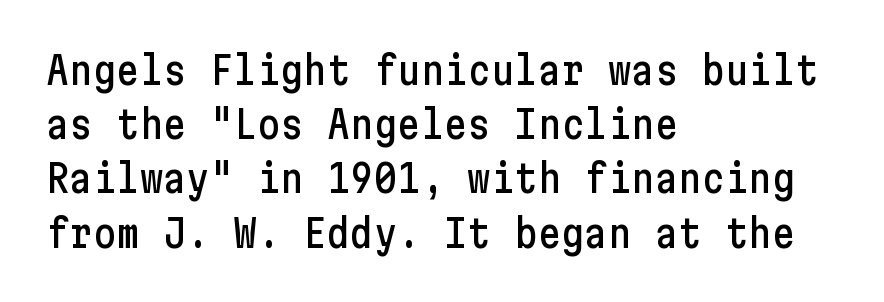
The image shows 39 px condensed sans-serif type, upright; set left-aligned, normal line spacing (1.39x), normal letter spacing, not underlined; low stroke contrast and a medium x-height.
